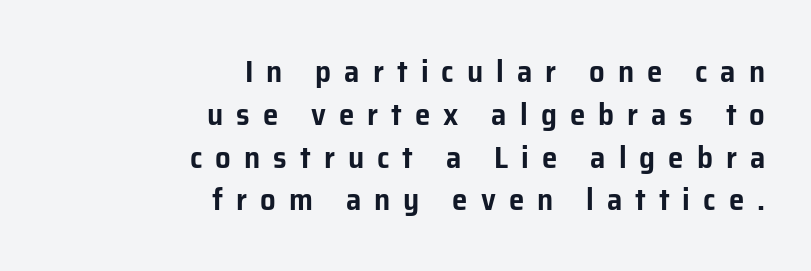
Q: Is the text italic (slanted)? A: No, it is upright.
Q: Is the typeface a serif or a sans-serif typeface? A: Sans-serif.
Q: Is the text underlined? A: No.
Q: How is the paragraph aligned? A: Right-aligned.
Q: Is the spacing between letters normal or unusually wide? A: Unusually wide.
Q: Is the spacing between lines tight, normal or loose? A: Normal.
Q: Width (condensed, normal, or wide)? A: Normal.
Q: Stroke contrast? A: Low.
Q: x-height? A: Medium.
Q: Monospaced? A: No.
